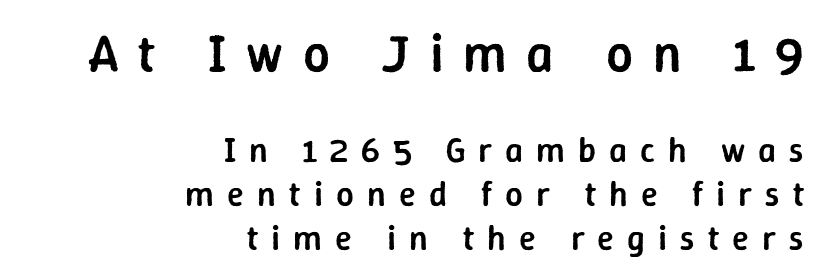
Q: Is the text bold? A: Semi-bold.
Q: Is the text italic (slanted)? A: No, it is upright.
Q: Is the typeface a serif or a sans-serif typeface? A: Sans-serif.
Q: Is the text underlined? A: No.
Q: How is the paragraph aligned? A: Right-aligned.
Q: Is the spacing between letters normal or unusually wide? A: Unusually wide.
Q: Is the spacing between lines tight, normal or loose? A: Normal.
Q: Which block of text is set in a larger size, the first (top) or the second (bottom)? A: The first (top) one.
Q: Width (condensed, normal, or wide)? A: Normal.
Q: Stroke contrast? A: Low.
Q: x-height? A: Medium.
Q: Monospaced? A: No.
